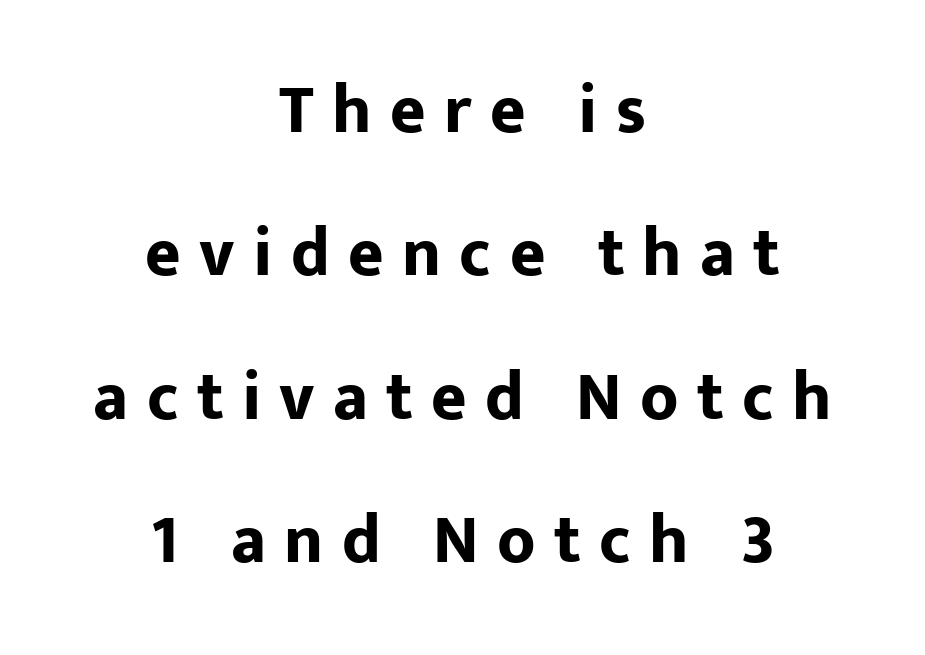
Q: Is the text bold? A: Yes.
Q: Is the text italic (slanted)? A: No, it is upright.
Q: Is the typeface a serif or a sans-serif typeface? A: Sans-serif.
Q: Is the text underlined? A: No.
Q: How is the paragraph aligned? A: Centered.
Q: Is the spacing between letters normal or unusually wide? A: Unusually wide.
Q: Is the spacing between lines tight, normal or loose? A: Loose.
Q: Width (condensed, normal, or wide)? A: Normal.
Q: Stroke contrast? A: Low.
Q: x-height? A: Medium.
Q: Monospaced? A: No.
